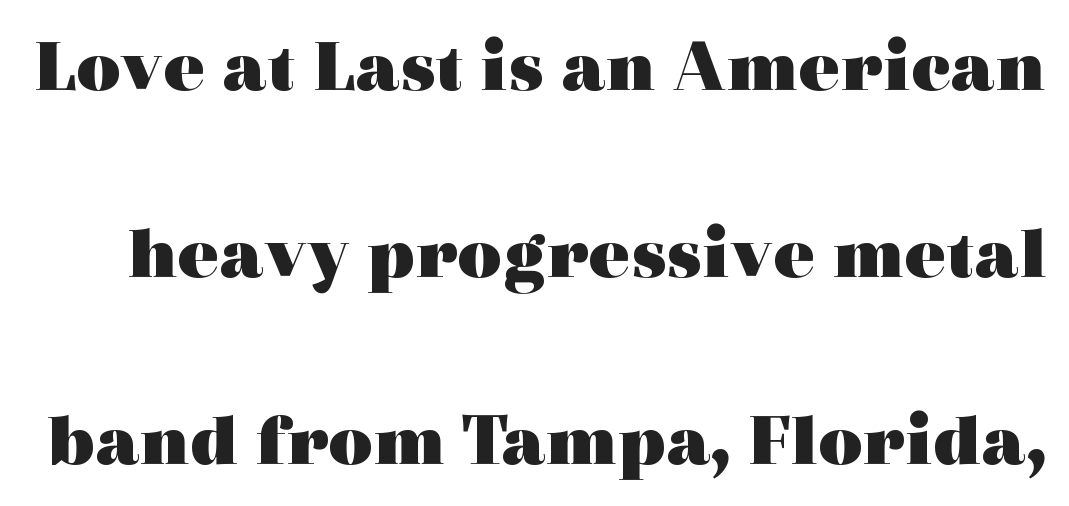
Q: Is the text bold? A: Yes.
Q: Is the text italic (slanted)? A: No, it is upright.
Q: Is the typeface a serif or a sans-serif typeface? A: Serif.
Q: Is the text underlined? A: No.
Q: Is the spacing between letters normal or unusually wide? A: Normal.
Q: Is the spacing between lines tight, normal or loose? A: Loose.
Q: Width (condensed, normal, or wide)? A: Wide.
Q: x-height? A: Medium.
Q: Monospaced? A: No.
